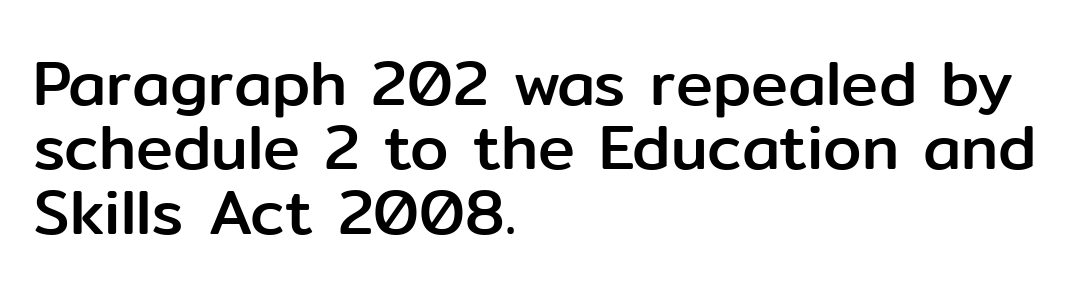
Q: Is the text italic (slanted)? A: No, it is upright.
Q: Is the typeface a serif or a sans-serif typeface? A: Sans-serif.
Q: Is the text underlined? A: No.
Q: How is the paragraph aligned? A: Left-aligned.
Q: Is the spacing between letters normal or unusually wide? A: Normal.
Q: Is the spacing between lines tight, normal or loose? A: Tight.
Q: Width (condensed, normal, or wide)? A: Normal.
Q: Stroke contrast? A: Low.
Q: x-height? A: Medium.
Q: Monospaced? A: No.
